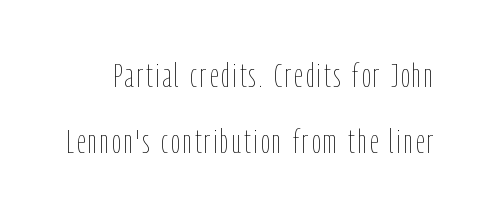
The image shows 33 px thin, condensed type, upright; set loose line spacing (2.0x), not underlined; low stroke contrast and a medium x-height.
